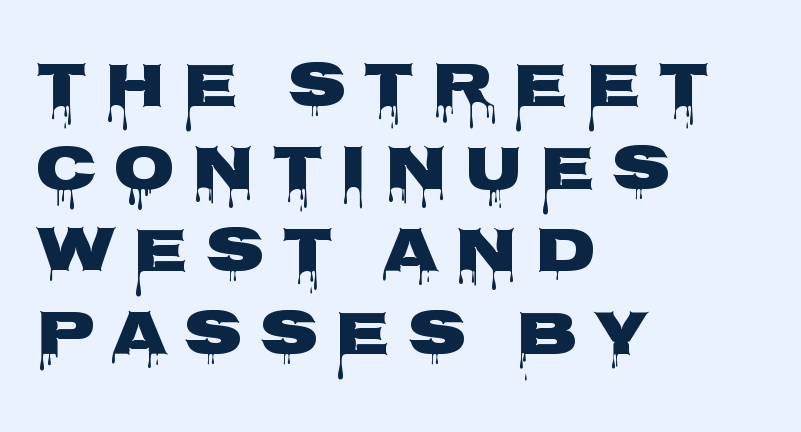
Q: Is the text italic (slanted)? A: No, it is upright.
Q: Is the typeface a serif or a sans-serif typeface? A: Sans-serif.
Q: Is the text underlined? A: No.
Q: How is the paragraph aligned? A: Left-aligned.
Q: Is the spacing between letters normal or unusually wide? A: Unusually wide.
Q: Is the spacing between lines tight, normal or loose? A: Normal.
Q: Width (condensed, normal, or wide)? A: Wide.
Q: Stroke contrast? A: Low.
Q: x-height? A: Large.
Q: Monospaced? A: No.
